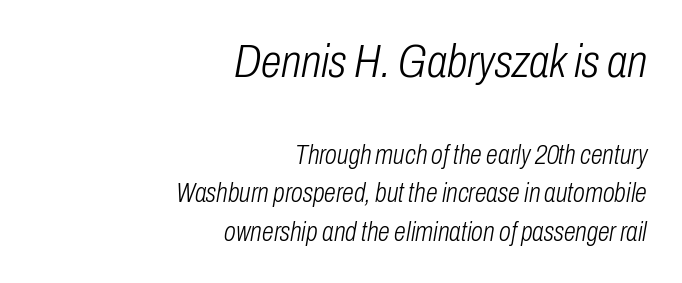
Q: Is the text bold? A: No.
Q: Is the text italic (slanted)? A: Yes, it leans right by about 10 degrees.
Q: Is the text underlined? A: No.
Q: How is the paragraph aligned? A: Right-aligned.
Q: Is the spacing between letters normal or unusually wide? A: Normal.
Q: Is the spacing between lines tight, normal or loose? A: Normal.
Q: Which block of text is set in a larger size, the first (top) or the second (bottom)? A: The first (top) one.
Q: Width (condensed, normal, or wide)? A: Condensed.
Q: Stroke contrast? A: Low.
Q: x-height? A: Medium.
Q: Monospaced? A: No.
